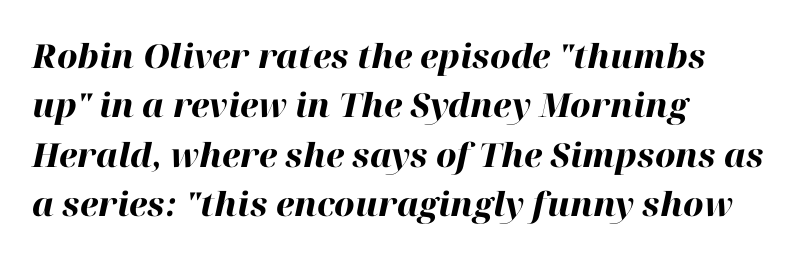
{"italic": "yes", "lean": "right", "slant_degrees": 12, "bold": "yes", "weight": "heavy", "width": "normal", "stroke_contrast": "high", "x_height": "medium", "monospaced": "no", "underline": "no", "align": "left", "line_spacing": "normal", "line_spacing_ratio": 1.5, "letter_spacing": "normal", "letter_spacing_em": 0.0, "glyph_px": 33}
